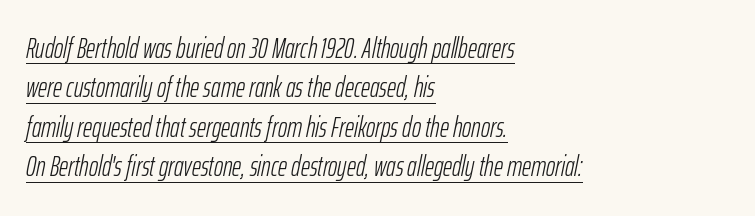
You could call the tracking neutral — neither tight nor loose. Character widths vary here, with narrow letters taking less room than wide ones. Every row of glyphs begins at an identical x-position on the left. The strokes carry an ordinary text weight at most. The rendered words wear a rule along their underside. The glyphs look as if they've been sheared to an angle.
